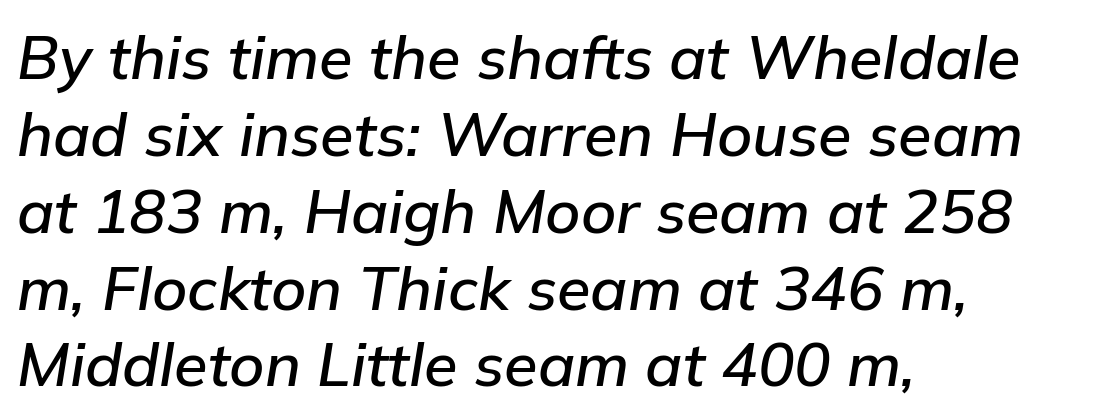
{"italic": "yes", "lean": "right", "slant_degrees": 9, "width": "normal", "stroke_contrast": "low", "x_height": "medium", "monospaced": "no", "underline": "no", "align": "left", "line_spacing": "normal", "line_spacing_ratio": 1.26, "letter_spacing": "normal", "letter_spacing_em": 0.0, "glyph_px": 61}
